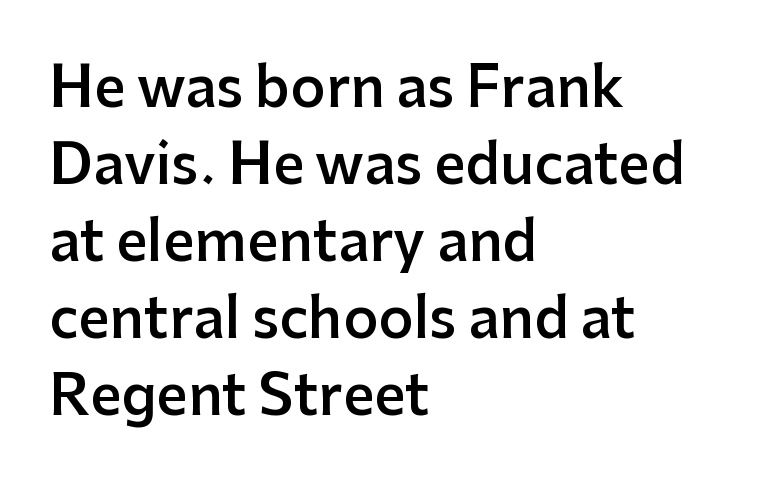
The image shows 55 px semibold sans-serif type, upright; set left-aligned, normal line spacing (1.4x), normal letter spacing, not underlined; low stroke contrast and a medium x-height.
